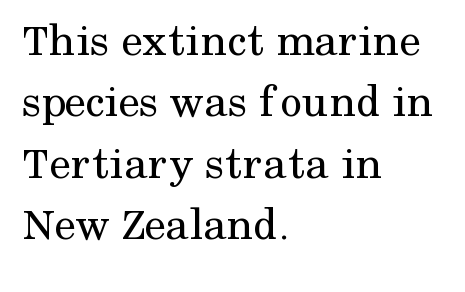
Q: Is the text bold? A: No.
Q: Is the text italic (slanted)? A: No, it is upright.
Q: Is the typeface a serif or a sans-serif typeface? A: Serif.
Q: Is the text underlined? A: No.
Q: How is the paragraph aligned? A: Left-aligned.
Q: Is the spacing between letters normal or unusually wide? A: Normal.
Q: Is the spacing between lines tight, normal or loose? A: Normal.
Q: Width (condensed, normal, or wide)? A: Normal.
Q: Stroke contrast? A: Medium.
Q: x-height? A: Medium.
Q: Monospaced? A: No.
